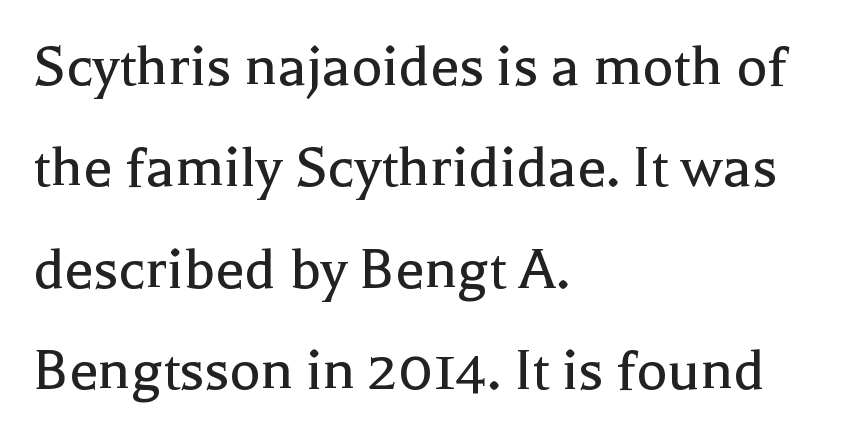
The image shows 65 px regular-weight serif type, upright; set left-aligned, normal line spacing (1.56x), normal letter spacing, not underlined; a medium x-height.
